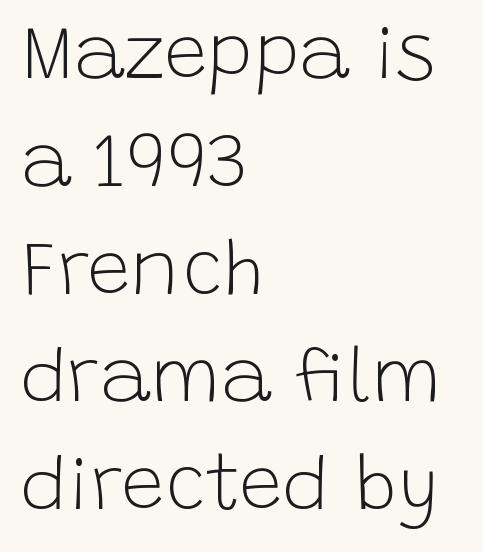
Q: Is the text bold? A: No.
Q: Is the text italic (slanted)? A: No, it is upright.
Q: Is the typeface a serif or a sans-serif typeface? A: Sans-serif.
Q: Is the text underlined? A: No.
Q: How is the paragraph aligned? A: Left-aligned.
Q: Is the spacing between letters normal or unusually wide? A: Normal.
Q: Is the spacing between lines tight, normal or loose? A: Normal.
Q: Width (condensed, normal, or wide)? A: Normal.
Q: Stroke contrast? A: Low.
Q: x-height? A: Large.
Q: Monospaced? A: No.
